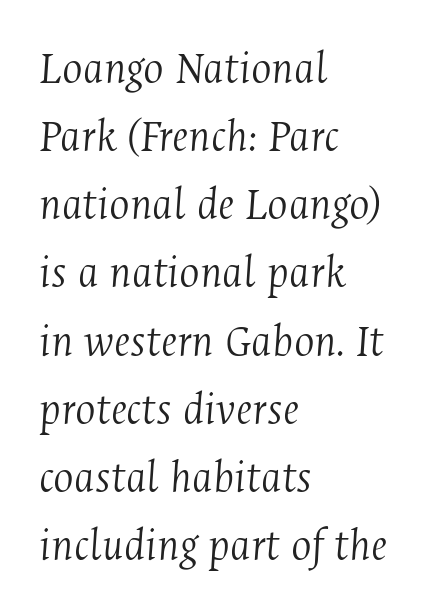
{"serif": "yes", "italic": "yes", "lean": "right", "slant_degrees": 4, "bold": "no", "weight": "light", "width": "condensed", "stroke_contrast": "medium", "x_height": "medium", "monospaced": "no", "underline": "no", "align": "left", "line_spacing": "normal", "line_spacing_ratio": 1.42, "letter_spacing": "normal", "letter_spacing_em": 0.0, "glyph_px": 48}
